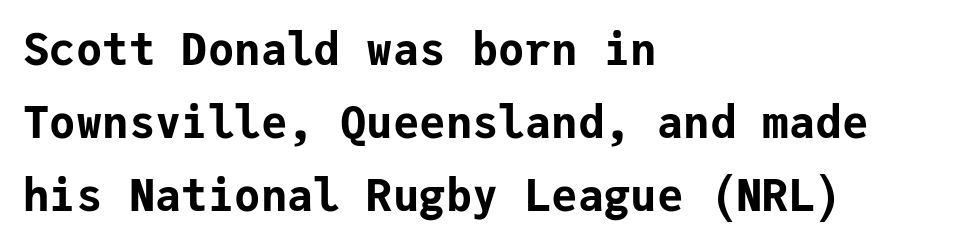
{"serif": "no", "italic": "no", "bold": "yes", "weight": "bold", "width": "normal", "stroke_contrast": "low", "x_height": "medium", "monospaced": "yes", "underline": "no", "align": "left", "line_spacing": "normal", "line_spacing_ratio": 1.66, "letter_spacing": "normal", "letter_spacing_em": 0.0, "glyph_px": 44}
